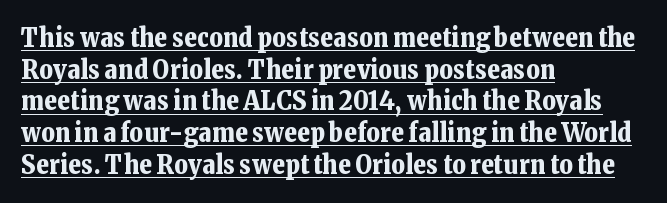
Q: Is the text bold? A: Yes.
Q: Is the text italic (slanted)? A: No, it is upright.
Q: Is the text underlined? A: Yes.
Q: How is the paragraph aligned? A: Left-aligned.
Q: Is the spacing between letters normal or unusually wide? A: Normal.
